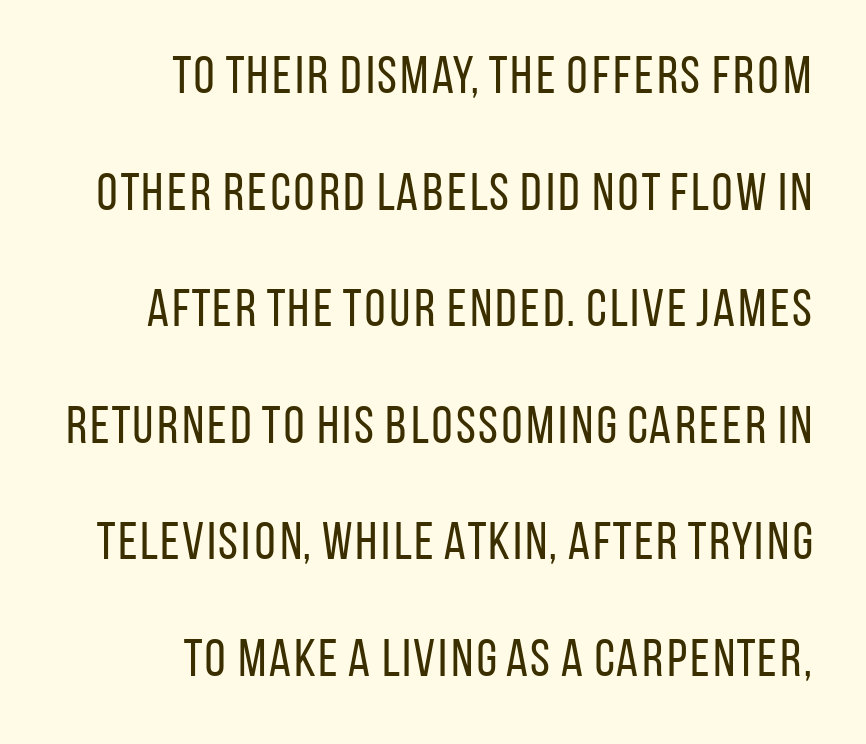
Q: Is the text bold? A: No.
Q: Is the text italic (slanted)? A: No, it is upright.
Q: Is the typeface a serif or a sans-serif typeface? A: Sans-serif.
Q: Is the text underlined? A: No.
Q: How is the paragraph aligned? A: Right-aligned.
Q: Is the spacing between letters normal or unusually wide? A: Normal.
Q: Is the spacing between lines tight, normal or loose? A: Loose.
Q: Width (condensed, normal, or wide)? A: Condensed.
Q: Stroke contrast? A: Low.
Q: x-height? A: Large.
Q: Monospaced? A: No.
